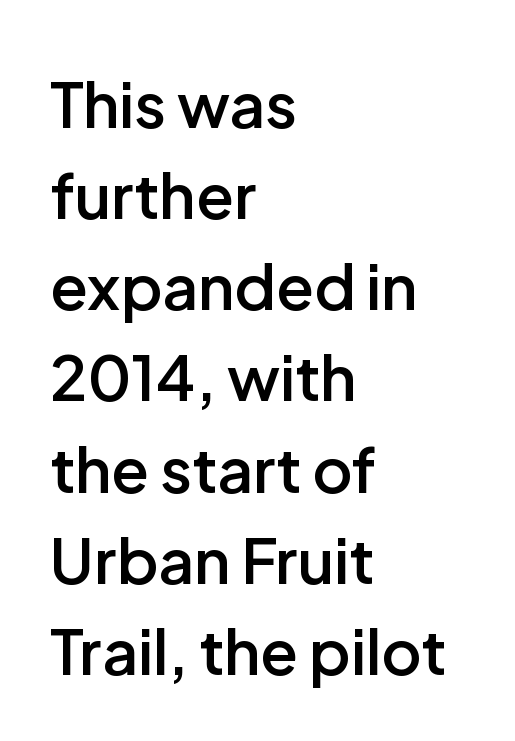
Q: Is the text bold? A: Semi-bold.
Q: Is the text italic (slanted)? A: No, it is upright.
Q: Is the typeface a serif or a sans-serif typeface? A: Sans-serif.
Q: Is the text underlined? A: No.
Q: How is the paragraph aligned? A: Left-aligned.
Q: Is the spacing between letters normal or unusually wide? A: Normal.
Q: Is the spacing between lines tight, normal or loose? A: Normal.
Q: Width (condensed, normal, or wide)? A: Normal.
Q: Stroke contrast? A: Low.
Q: x-height? A: Medium.
Q: Monospaced? A: No.
